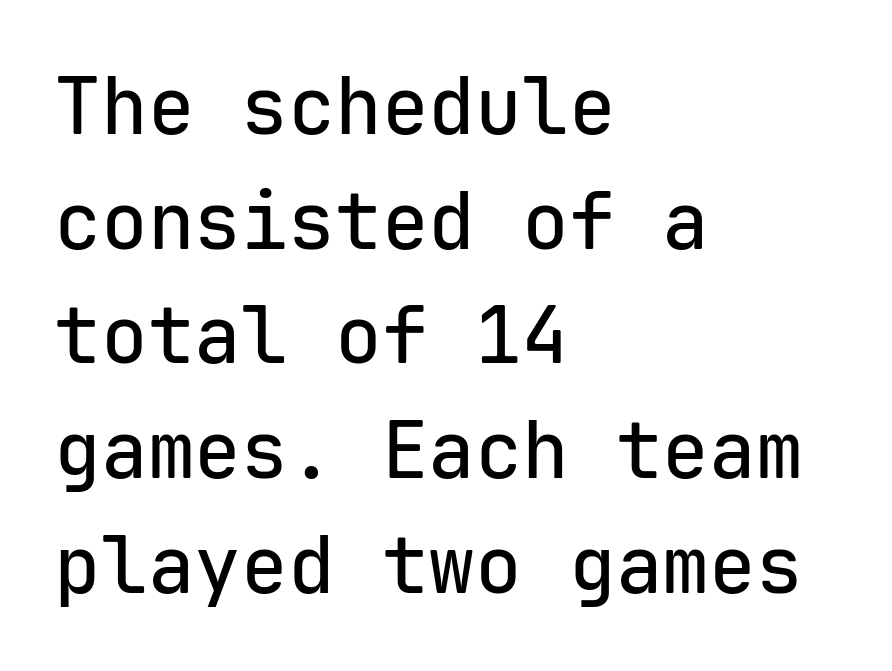
The image shows 78 px sans-serif type, upright, monospaced; set left-aligned, normal line spacing (1.47x), normal letter spacing, not underlined; low stroke contrast and a medium x-height.
